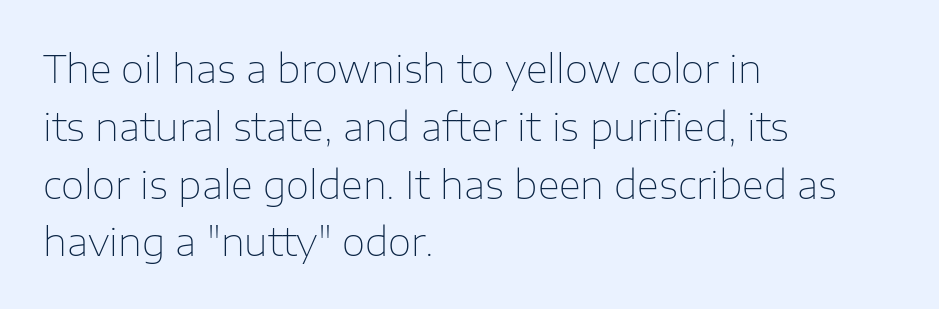
The image shows 38 px thin sans-serif type, upright; set left-aligned, normal line spacing (1.52x), normal letter spacing, not underlined; low stroke contrast and a medium x-height.
